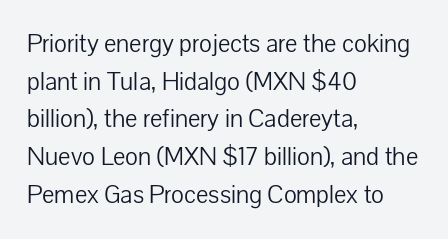
This sample is left-justified, so line endings fall wherever the words run out. Short note: letters normally spaced. These lines were composed using upright roman letters. Nothing heavy about these letters — not bold at all. The glyphs are unaccompanied by any horizontal stroke below them. Quick note: interline space is typical.
